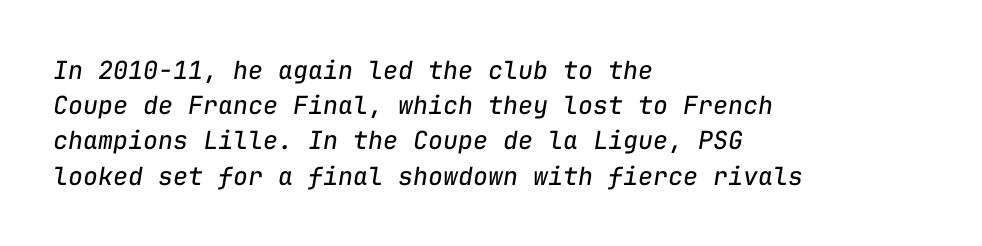
{"italic": "yes", "lean": "right", "slant_degrees": 9, "bold": "no", "underline": "no", "align": "left", "line_spacing": "normal", "line_spacing_ratio": 1.41, "letter_spacing": "normal", "letter_spacing_em": 0.0, "glyph_px": 25}
